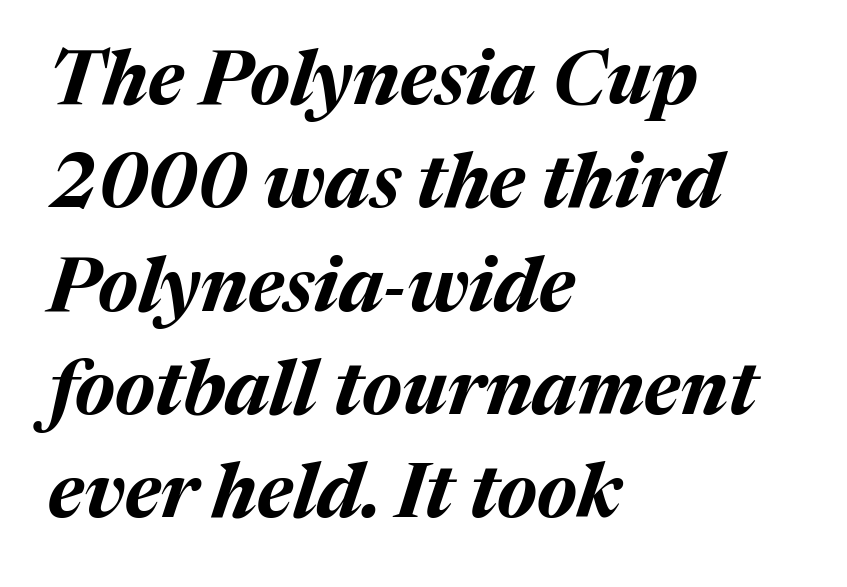
Each line starts at the same left margin while the right side varies. The sample has been set heavy, in full bold. The passage shown is typed in a proportional face where columns would drift. Vertical spacing — default. The whole block is typeset with a tilt.
